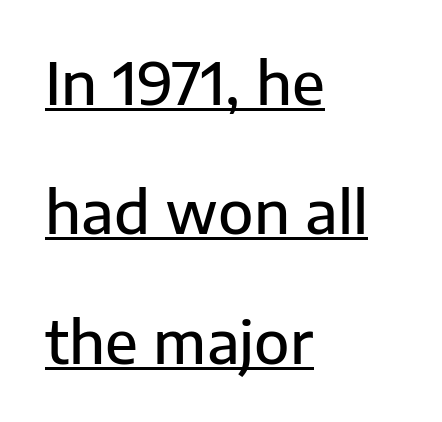
Is the block centered? No — it sits flush against the left margin. Glance below the letters and you will spot a drawn line. This sample uses a sans-serif face. Think of a printed novel: that variable character pitch is what you see here. Strokes here are thickened, but only to semibold level.
